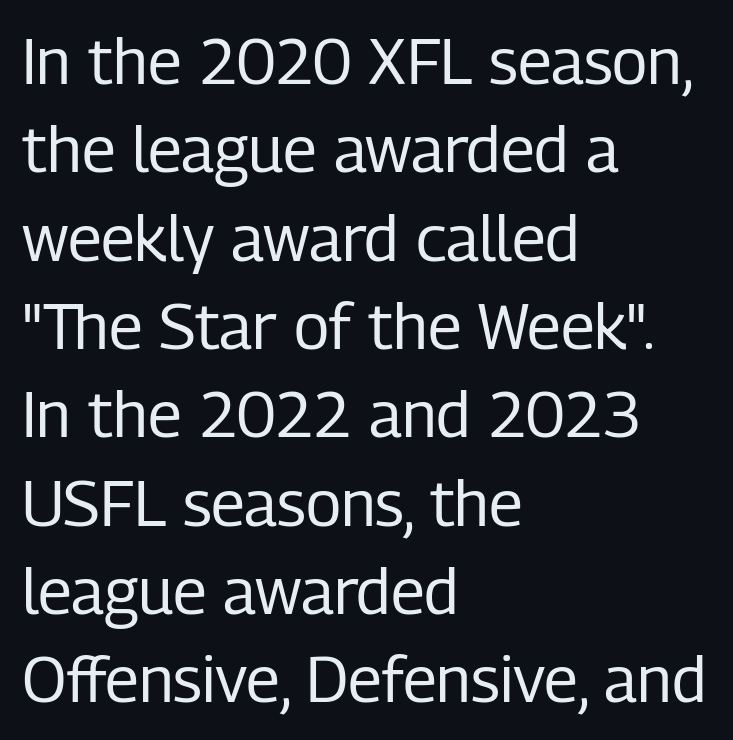
{"serif": "no", "italic": "no", "bold": "no", "weight": "regular", "width": "condensed", "stroke_contrast": "low", "x_height": "medium", "monospaced": "no", "underline": "no", "align": "left", "line_spacing": "normal", "line_spacing_ratio": 1.38, "letter_spacing": "normal", "letter_spacing_em": 0.0, "glyph_px": 64}
